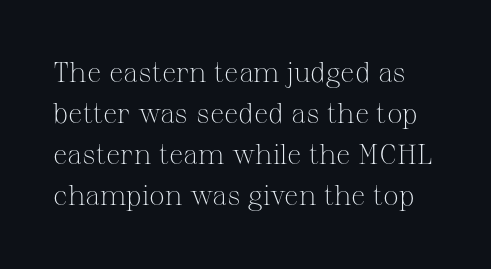
Q: Is the text bold? A: No.
Q: Is the text italic (slanted)? A: No, it is upright.
Q: Is the typeface a serif or a sans-serif typeface? A: Serif.
Q: Is the text underlined? A: No.
Q: Is the spacing between letters normal or unusually wide? A: Normal.
Q: Is the spacing between lines tight, normal or loose? A: Normal.
Q: Width (condensed, normal, or wide)? A: Normal.
Q: Stroke contrast? A: Medium.
Q: x-height? A: Medium.
Q: Monospaced? A: No.
